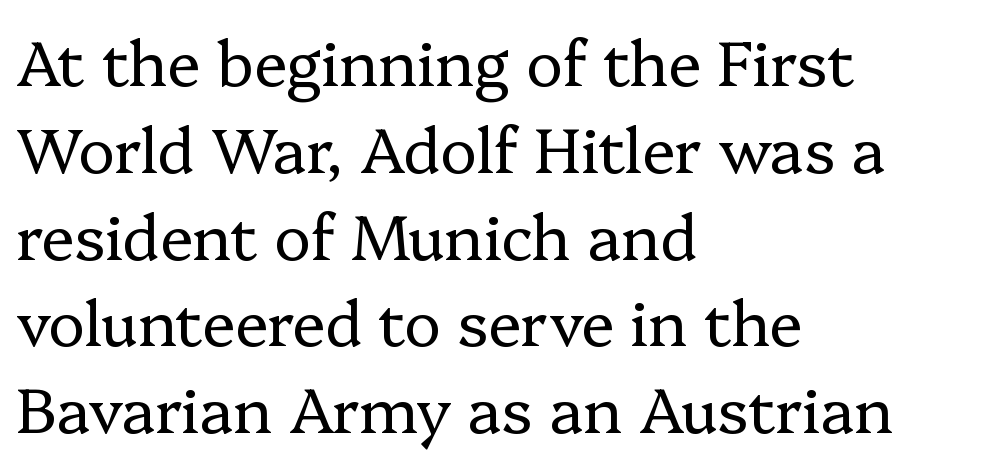
{"serif": "yes", "italic": "no", "bold": "no", "weight": "regular", "width": "normal", "stroke_contrast": "low", "x_height": "medium", "monospaced": "no", "underline": "no", "align": "left", "line_spacing": "normal", "line_spacing_ratio": 1.4, "letter_spacing": "normal", "letter_spacing_em": 0.0, "glyph_px": 62}
